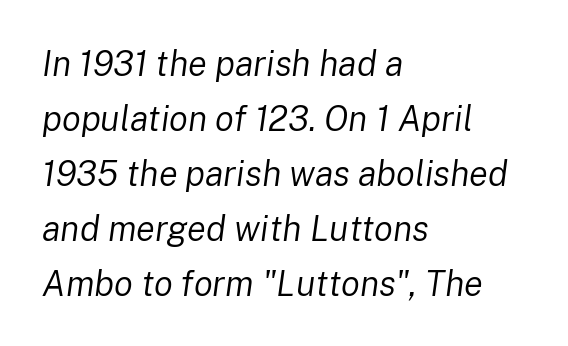
{"italic": "yes", "lean": "right", "slant_degrees": 8, "bold": "no", "weight": "regular", "width": "normal", "stroke_contrast": "low", "x_height": "medium", "monospaced": "no", "underline": "no", "align": "left", "line_spacing": "normal", "line_spacing_ratio": 1.57, "letter_spacing": "normal", "letter_spacing_em": 0.0, "glyph_px": 35}
